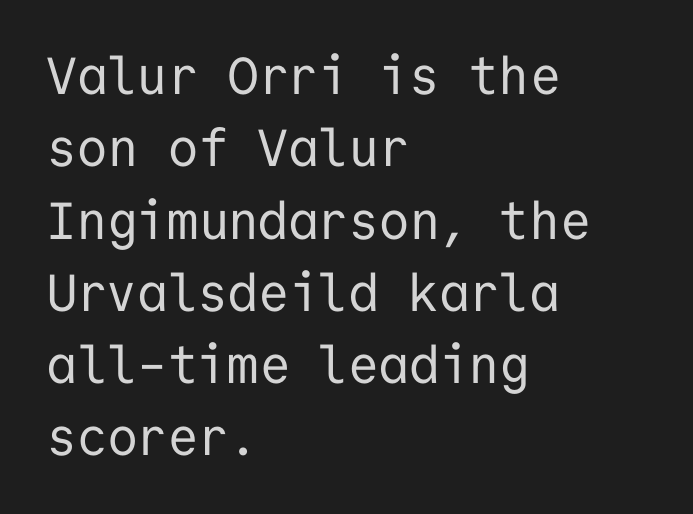
Q: Is the text bold? A: No.
Q: Is the text italic (slanted)? A: No, it is upright.
Q: Is the typeface a serif or a sans-serif typeface? A: Sans-serif.
Q: Is the text underlined? A: No.
Q: How is the paragraph aligned? A: Left-aligned.
Q: Is the spacing between letters normal or unusually wide? A: Normal.
Q: Is the spacing between lines tight, normal or loose? A: Normal.
Q: Width (condensed, normal, or wide)? A: Normal.
Q: Stroke contrast? A: Low.
Q: x-height? A: Medium.
Q: Monospaced? A: Yes.
